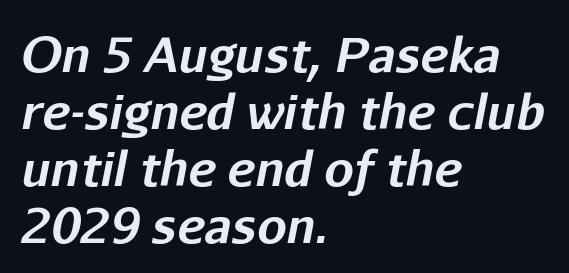
The image shows 47 px bold type, italic (leaning right); set left-aligned, line spacing 1.21x, normal letter spacing, not underlined; low stroke contrast and a medium x-height.
